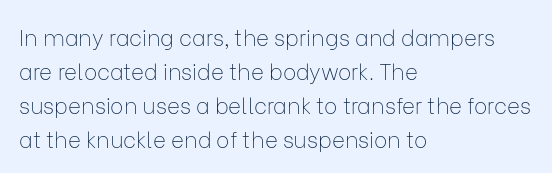
The image shows 22 px text type, upright; set left-aligned, normal line spacing (1.54x), normal letter spacing, not underlined.
